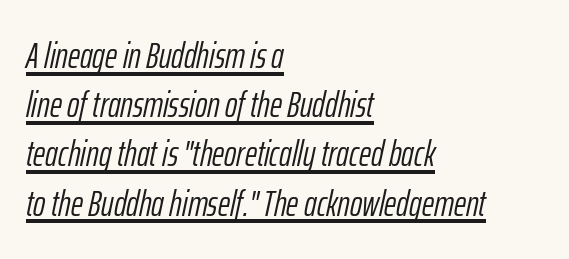
{"italic": "yes", "lean": "right", "slant_degrees": 12, "bold": "no", "weight": "light", "width": "condensed", "stroke_contrast": "low", "x_height": "medium", "monospaced": "no", "underline": "yes", "align": "left", "line_spacing": "normal", "line_spacing_ratio": 1.33, "letter_spacing": "normal", "letter_spacing_em": 0.0, "glyph_px": 37}
